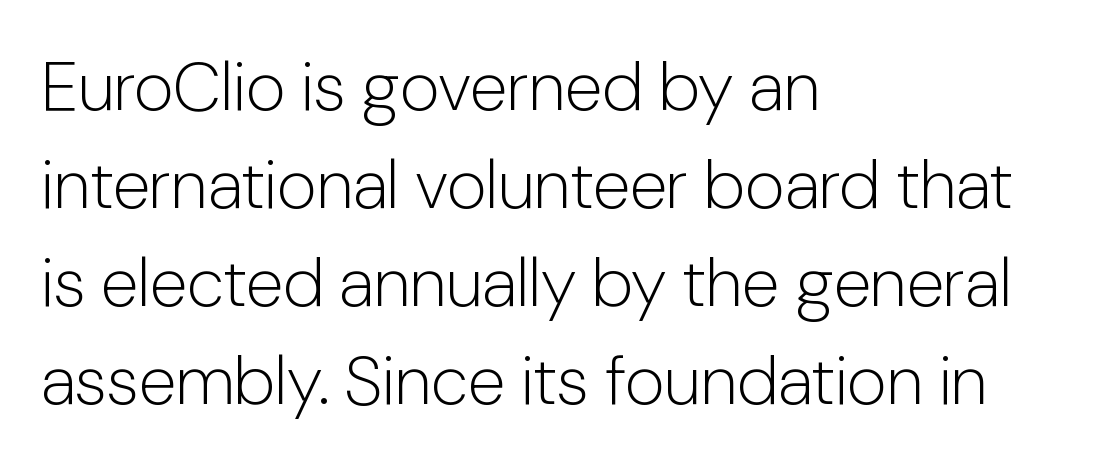
Q: Is the text bold? A: No.
Q: Is the text italic (slanted)? A: No, it is upright.
Q: Is the typeface a serif or a sans-serif typeface? A: Sans-serif.
Q: Is the text underlined? A: No.
Q: How is the paragraph aligned? A: Left-aligned.
Q: Is the spacing between letters normal or unusually wide? A: Normal.
Q: Is the spacing between lines tight, normal or loose? A: Normal.
Q: Width (condensed, normal, or wide)? A: Normal.
Q: Stroke contrast? A: Low.
Q: x-height? A: Medium.
Q: Monospaced? A: No.
